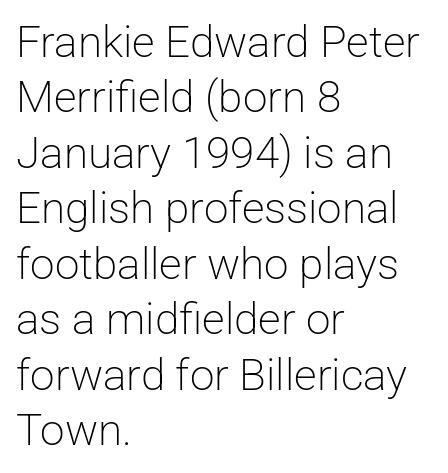
The image shows 44 px light sans-serif type, upright; set left-aligned, normal line spacing (1.26x), normal letter spacing, not underlined; low stroke contrast and a medium x-height.
